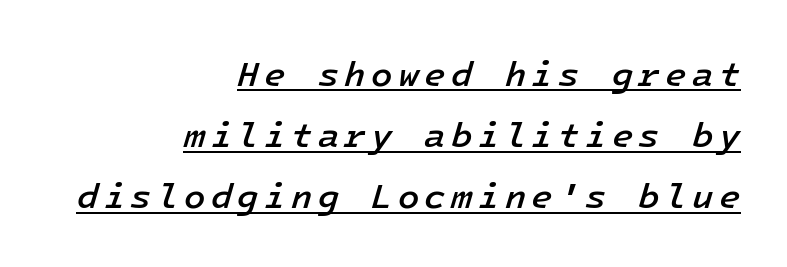
The image shows 35 px semibold type, italic (leaning right); set right-aligned, line spacing 1.75x, underlined; low stroke contrast and a medium x-height.
